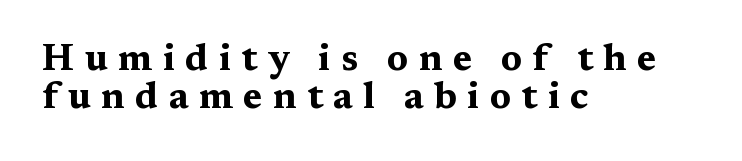
The image shows 37 px bold, wide serif type, upright; set left-aligned, tight line spacing (1.04x), unusually wide letter spacing (+0.28 em), not underlined; medium stroke contrast and a medium x-height.
